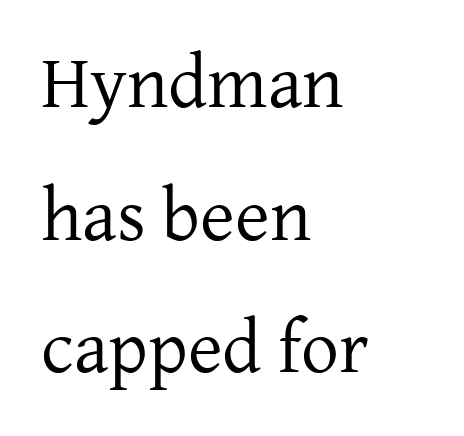
{"serif": "yes", "italic": "no", "bold": "no", "weight": "regular", "width": "normal", "stroke_contrast": "low", "x_height": "medium", "monospaced": "no", "underline": "no", "align": "left", "line_spacing_ratio": 1.77, "letter_spacing": "normal", "letter_spacing_em": 0.0, "glyph_px": 75}
